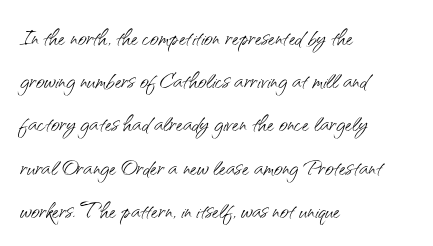
{"serif": "no", "bold": "no", "weight": "light", "width": "normal", "stroke_contrast": "medium", "x_height": "small", "monospaced": "no", "underline": "no", "align": "left", "line_spacing": "normal", "line_spacing_ratio": 1.44, "letter_spacing": "normal", "letter_spacing_em": 0.0, "glyph_px": 30}
